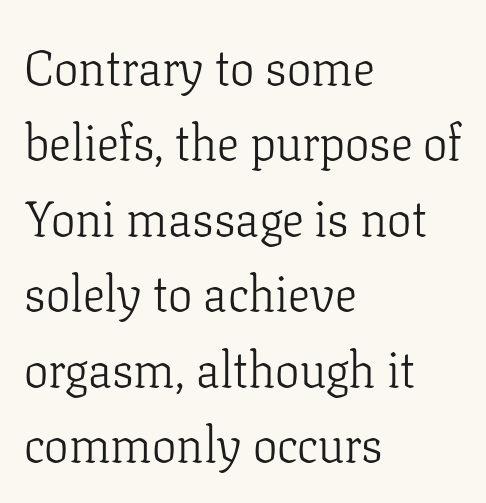
{"serif": "yes", "italic": "no", "bold": "no", "weight": "light", "width": "normal", "stroke_contrast": "low", "x_height": "medium", "monospaced": "no", "underline": "no", "align": "left", "line_spacing": "normal", "line_spacing_ratio": 1.54, "letter_spacing": "normal", "letter_spacing_em": 0.0, "glyph_px": 49}
